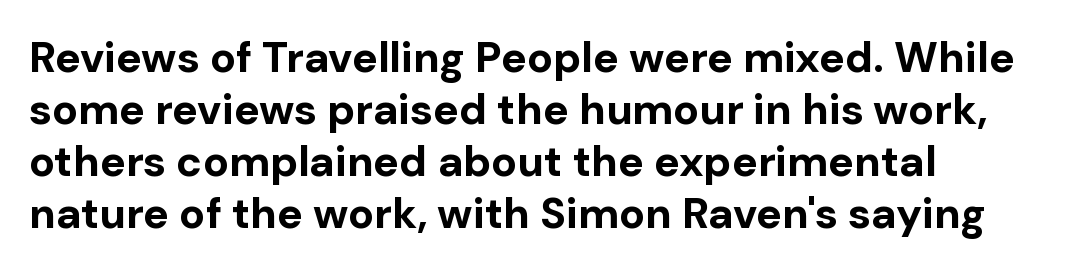
{"serif": "no", "italic": "no", "bold": "yes", "weight": "bold", "width": "normal", "stroke_contrast": "low", "x_height": "medium", "monospaced": "no", "underline": "no", "align": "left", "line_spacing_ratio": 1.21, "letter_spacing": "normal", "letter_spacing_em": 0.0, "glyph_px": 43}
